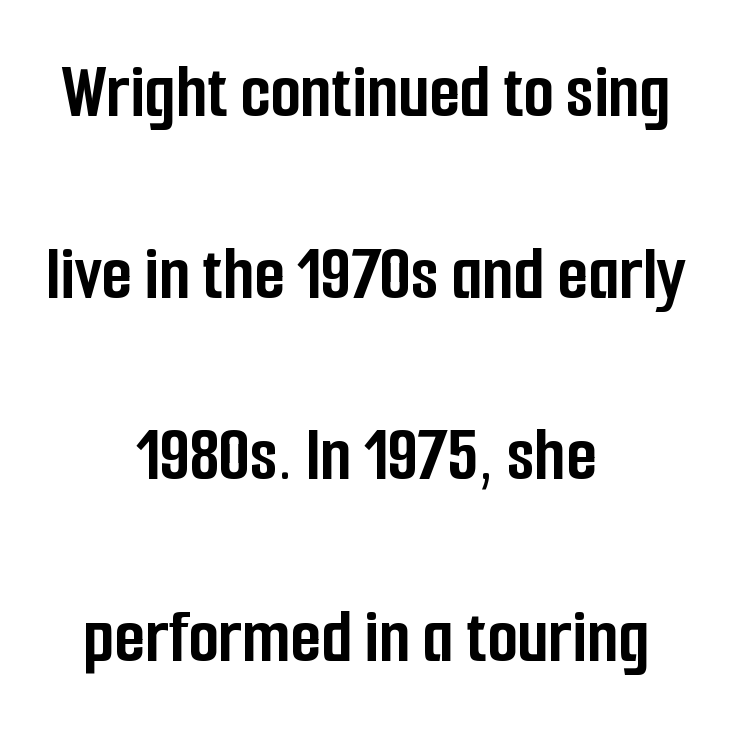
The characters display no serif detailing; their extremities are plain. The words here are not underlined. Baseline-to-baseline distance is far greater than the letter height. Spacing between characters is what you'd get straight out of the box. These lines are rendered in a variable-pitch font. Casual observation: everything's sitting right in the middle.
